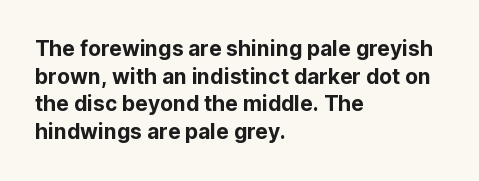
Every character sits straight up, as roman type does. Decoration check: the copy has no underline. A normal amount of white space separates one row of letters from the next. The passage shown has conventional tracking throughout.
